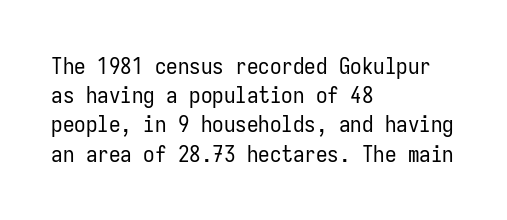
{"italic": "no", "bold": "no", "underline": "no", "align": "left", "line_spacing": "normal", "line_spacing_ratio": 1.27, "letter_spacing": "normal", "letter_spacing_em": 0.0, "glyph_px": 23}
